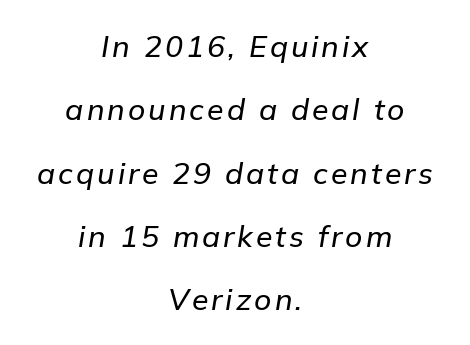
Q: Is the text italic (slanted)? A: Yes, it leans right by about 9 degrees.
Q: Is the text underlined? A: No.
Q: How is the paragraph aligned? A: Centered.
Q: Is the spacing between lines tight, normal or loose? A: Loose.
Q: Width (condensed, normal, or wide)? A: Normal.
Q: Stroke contrast? A: Low.
Q: x-height? A: Medium.
Q: Monospaced? A: No.
